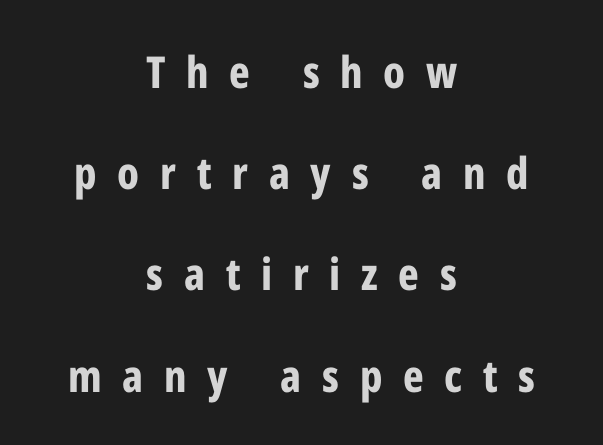
The image shows 44 px bold, condensed sans-serif type, upright; set centered, loose line spacing (2.3x), unusually wide letter spacing (+0.47 em), not underlined; low stroke contrast and a medium x-height.
